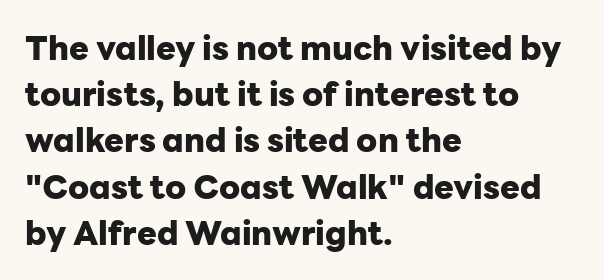
Q: Is the text bold? A: Yes.
Q: Is the text italic (slanted)? A: No, it is upright.
Q: Is the typeface a serif or a sans-serif typeface? A: Sans-serif.
Q: Is the text underlined? A: No.
Q: How is the paragraph aligned? A: Left-aligned.
Q: Is the spacing between letters normal or unusually wide? A: Normal.
Q: Is the spacing between lines tight, normal or loose? A: Normal.
Q: Width (condensed, normal, or wide)? A: Normal.
Q: Stroke contrast? A: Low.
Q: x-height? A: Medium.
Q: Monospaced? A: No.
